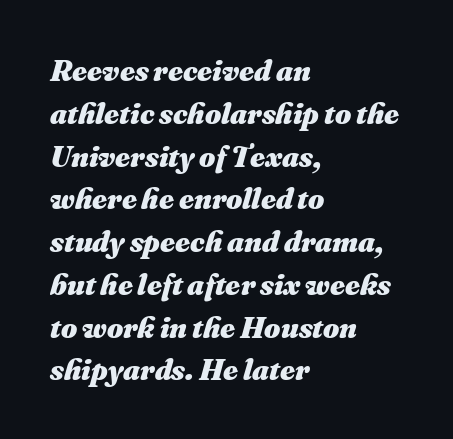
Q: Is the text bold? A: Yes.
Q: Is the text italic (slanted)? A: Yes, it leans right by about 16 degrees.
Q: Is the text underlined? A: No.
Q: How is the paragraph aligned? A: Left-aligned.
Q: Is the spacing between letters normal or unusually wide? A: Normal.
Q: Is the spacing between lines tight, normal or loose? A: Normal.
Q: Width (condensed, normal, or wide)? A: Normal.
Q: Stroke contrast? A: Medium.
Q: x-height? A: Small.
Q: Monospaced? A: No.
